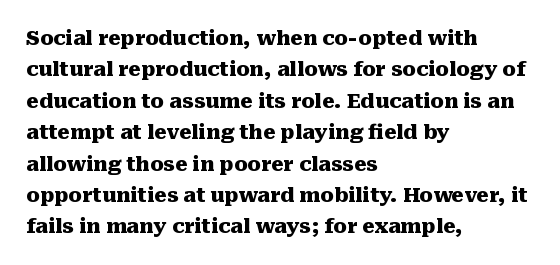
Q: Is the text bold? A: Yes.
Q: Is the text italic (slanted)? A: No, it is upright.
Q: Is the text underlined? A: No.
Q: How is the paragraph aligned? A: Left-aligned.
Q: Is the spacing between letters normal or unusually wide? A: Normal.
Q: Is the spacing between lines tight, normal or loose? A: Normal.
